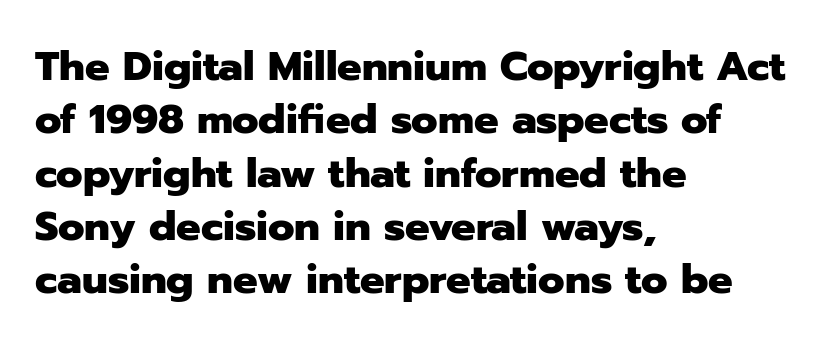
{"serif": "no", "italic": "no", "bold": "yes", "weight": "heavy", "width": "normal", "stroke_contrast": "low", "x_height": "medium", "monospaced": "no", "underline": "no", "align": "left", "line_spacing": "normal", "line_spacing_ratio": 1.3, "letter_spacing": "normal", "letter_spacing_em": 0.0, "glyph_px": 41}
